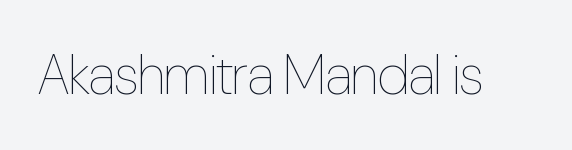
Q: Is the text bold? A: No.
Q: Is the text italic (slanted)? A: No, it is upright.
Q: Is the text underlined? A: No.
Q: Is the spacing between letters normal or unusually wide? A: Normal.
Q: Width (condensed, normal, or wide)? A: Condensed.
Q: Stroke contrast? A: Low.
Q: x-height? A: Medium.
Q: Monospaced? A: No.
